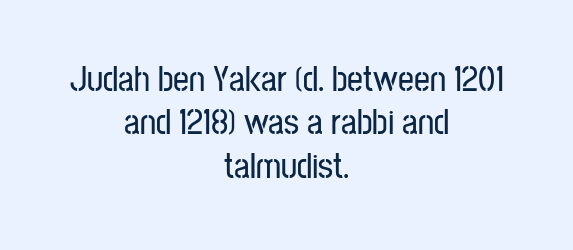
The image shows 35 px condensed sans-serif type, upright; set centered, line spacing 1.24x, normal letter spacing, not underlined; low stroke contrast and a medium x-height.
